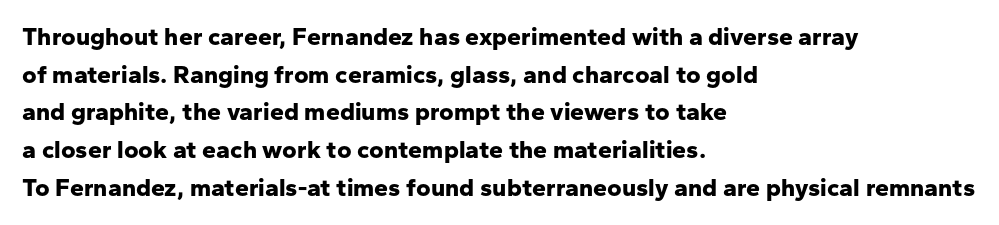
Q: Is the text bold? A: Yes.
Q: Is the text italic (slanted)? A: No, it is upright.
Q: Is the text underlined? A: No.
Q: How is the paragraph aligned? A: Left-aligned.
Q: Is the spacing between letters normal or unusually wide? A: Normal.
Q: Is the spacing between lines tight, normal or loose? A: Normal.
